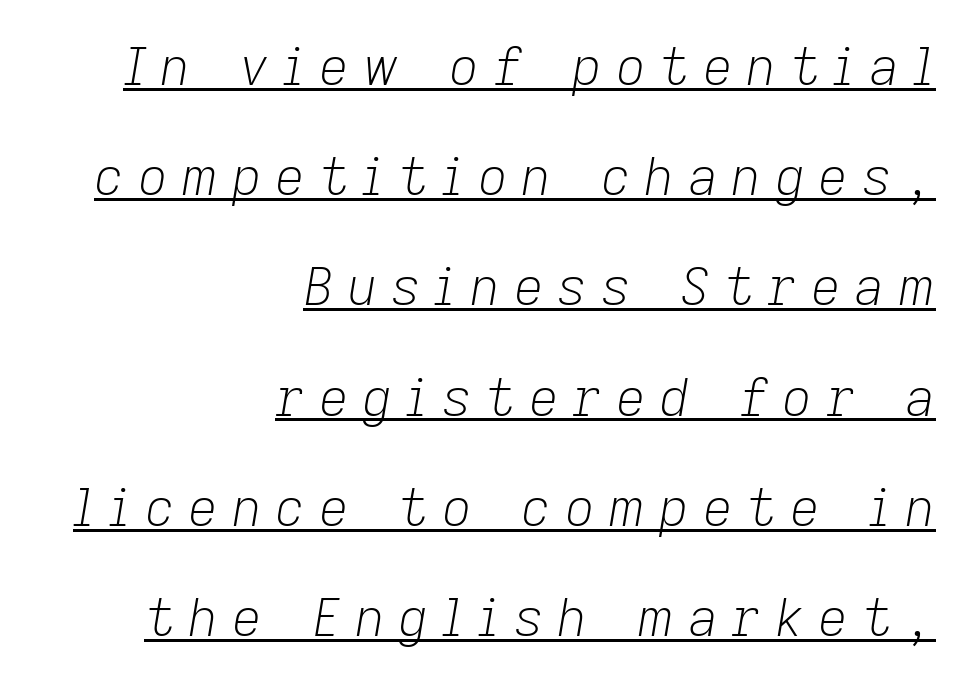
The image shows 52 px light type, italic (leaning right); set right-aligned, loose line spacing (2.12x), unusually wide letter spacing (+0.26 em), underlined; low stroke contrast and a medium x-height.
